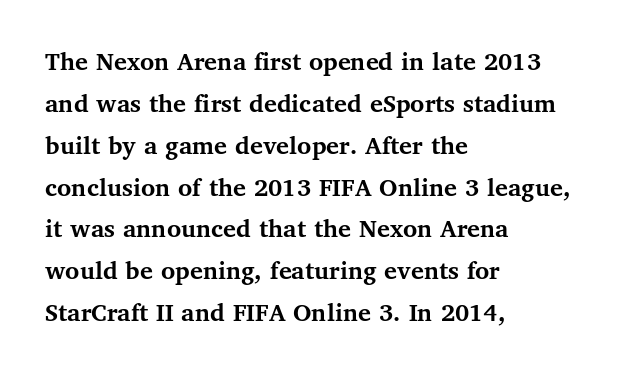
The image shows 27 px bold type, upright; set left-aligned, normal line spacing (1.55x), normal letter spacing, not underlined.
